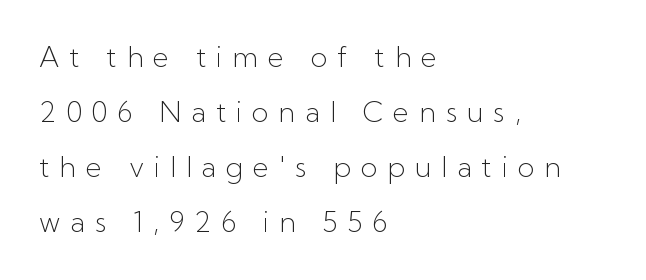
Q: Is the text bold? A: No.
Q: Is the text italic (slanted)? A: No, it is upright.
Q: Is the typeface a serif or a sans-serif typeface? A: Sans-serif.
Q: Is the text underlined? A: No.
Q: How is the paragraph aligned? A: Left-aligned.
Q: Is the spacing between letters normal or unusually wide? A: Unusually wide.
Q: Is the spacing between lines tight, normal or loose? A: Loose.
Q: Width (condensed, normal, or wide)? A: Normal.
Q: Stroke contrast? A: Low.
Q: x-height? A: Medium.
Q: Monospaced? A: No.
